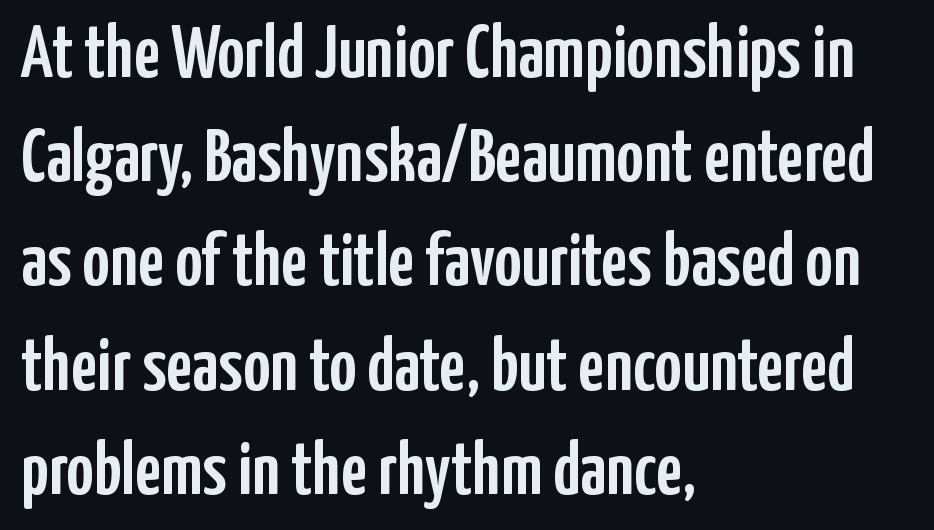
{"serif": "no", "italic": "no", "width": "condensed", "stroke_contrast": "low", "x_height": "medium", "monospaced": "no", "underline": "no", "align": "left", "line_spacing": "normal", "line_spacing_ratio": 1.39, "letter_spacing": "normal", "letter_spacing_em": 0.0, "glyph_px": 75}
